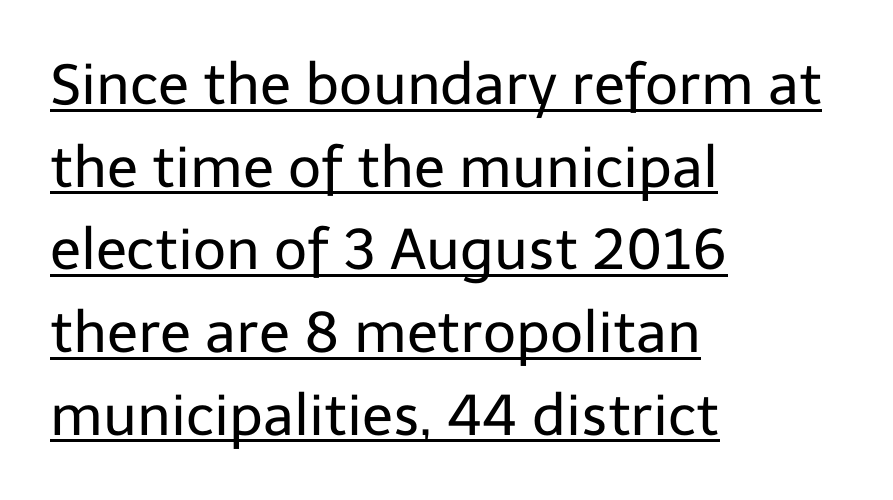
The image shows 57 px regular-weight sans-serif type, upright; set left-aligned, normal line spacing (1.45x), normal letter spacing, underlined; low stroke contrast and a medium x-height.
